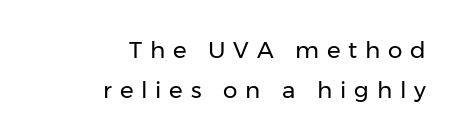
The image shows 23 px text type, upright; set right-aligned, line spacing 1.75x, unusually wide letter spacing (+0.34 em), not underlined.
